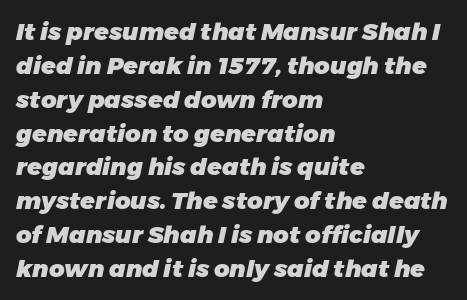
The image shows 24 px bold type, italic (leaning right); set left-aligned, normal line spacing (1.41x), normal letter spacing, not underlined.
